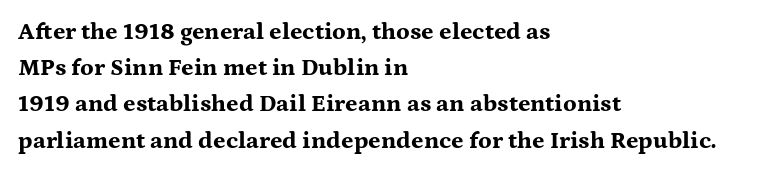
The vertical gap from one line to the next is medium. In terms of posture, this sample is upright. Look at the stroke-to-counter ratio: heavy, a bold. Clear beneath every line of the passage. Casual observation: everything's shoved over to the left. You could call the tracking neutral — neither tight nor loose.
